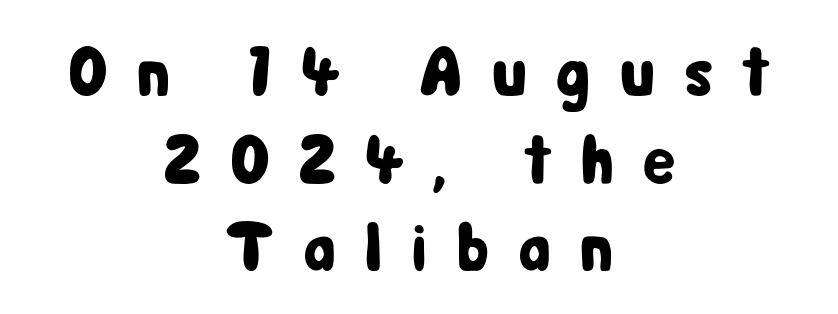
Think of a printed novel: that variable character pitch is what you see here. Nothing sits at the stroke ends, so this counts as sans-serif. Substantial extra tracking has been applied to these lines. The words here are not underlined.
